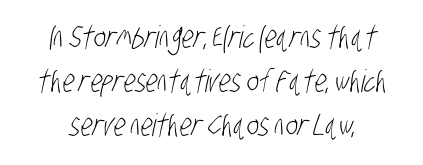
{"serif": "no", "bold": "no", "weight": "light", "width": "condensed", "stroke_contrast": "low", "x_height": "large", "monospaced": "no", "underline": "no", "line_spacing": "normal", "line_spacing_ratio": 1.42, "letter_spacing": "normal", "letter_spacing_em": 0.0, "glyph_px": 31}
